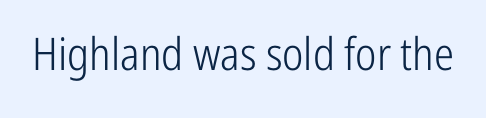
Q: Is the text bold? A: No.
Q: Is the text italic (slanted)? A: No, it is upright.
Q: Is the typeface a serif or a sans-serif typeface? A: Sans-serif.
Q: Is the text underlined? A: No.
Q: Is the spacing between letters normal or unusually wide? A: Normal.
Q: Width (condensed, normal, or wide)? A: Condensed.
Q: Stroke contrast? A: Low.
Q: x-height? A: Medium.
Q: Monospaced? A: No.
